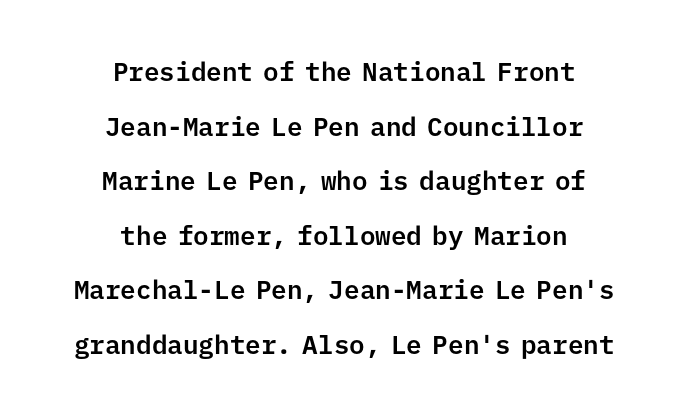
{"italic": "no", "underline": "no", "align": "center", "line_spacing": "loose", "line_spacing_ratio": 2.1, "letter_spacing": "normal", "letter_spacing_em": 0.0, "glyph_px": 26}
